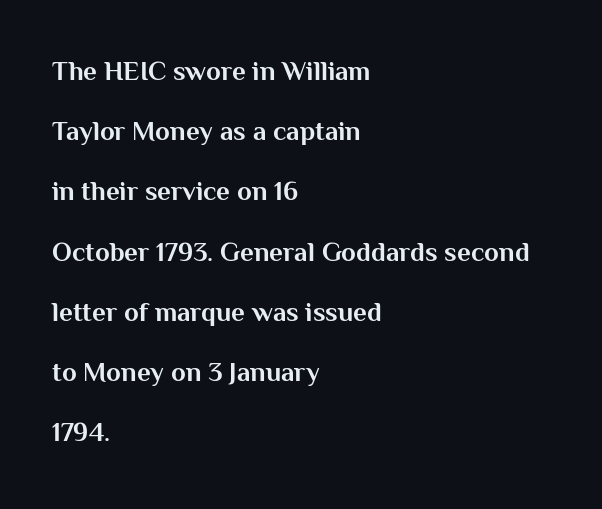
{"italic": "no", "bold": "yes", "underline": "no", "align": "left", "line_spacing": "loose", "line_spacing_ratio": 2.23, "letter_spacing": "normal", "letter_spacing_em": 0.0, "glyph_px": 27}
